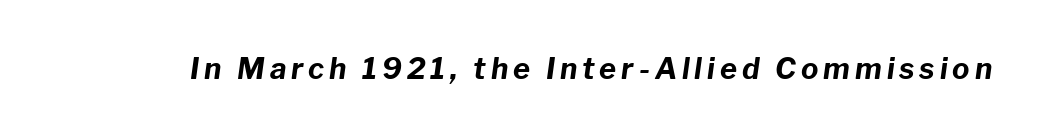
{"italic": "yes", "lean": "right", "slant_degrees": 8, "bold": "yes", "weight": "bold", "width": "normal", "stroke_contrast": "low", "x_height": "medium", "monospaced": "no", "underline": "no", "glyph_px": 29}
